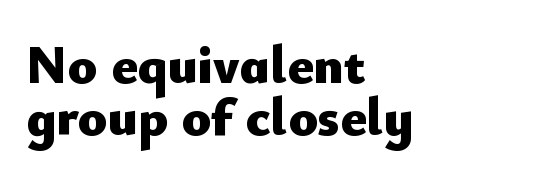
Rendered with straight, roman letterforms. Strokes here are thick enough to call this a true bold. Successive baselines arrive quickly, one right under another. Anything drawn beneath the words? Only blank space.
